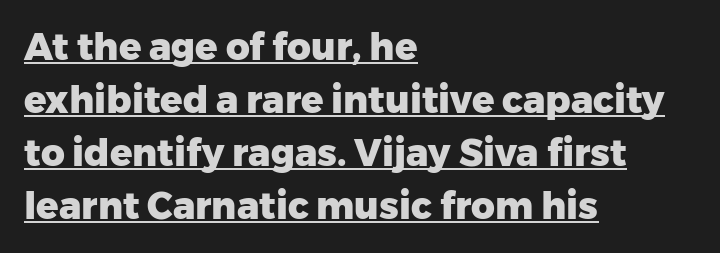
The sample has been set heavy, in full bold. Spacing verdict: proportional, widths tailored to each character. If you measured baseline to baseline, you'd find a middling distance. A student would call this left alignment; a typographer would say flush left, rag right. Tall strokes in this sample are plumb rather than angled.
